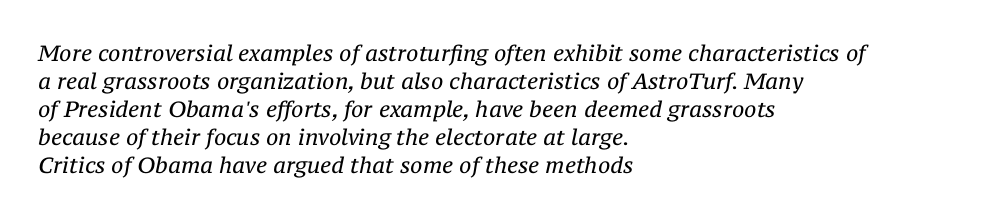
Q: Is the text bold? A: No.
Q: Is the text italic (slanted)? A: Yes, it leans right by about 12 degrees.
Q: Is the text underlined? A: No.
Q: How is the paragraph aligned? A: Left-aligned.
Q: Is the spacing between letters normal or unusually wide? A: Normal.
Q: Is the spacing between lines tight, normal or loose? A: Normal.
